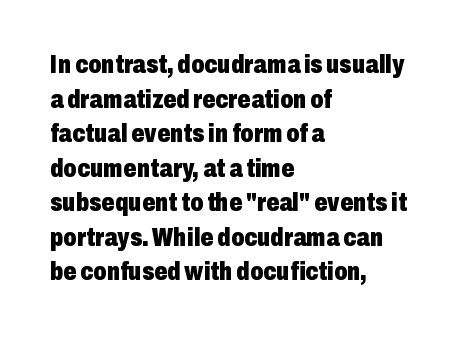
The image shows 26 px bold type, upright; set left-aligned, normal line spacing (1.33x), normal letter spacing, not underlined.
